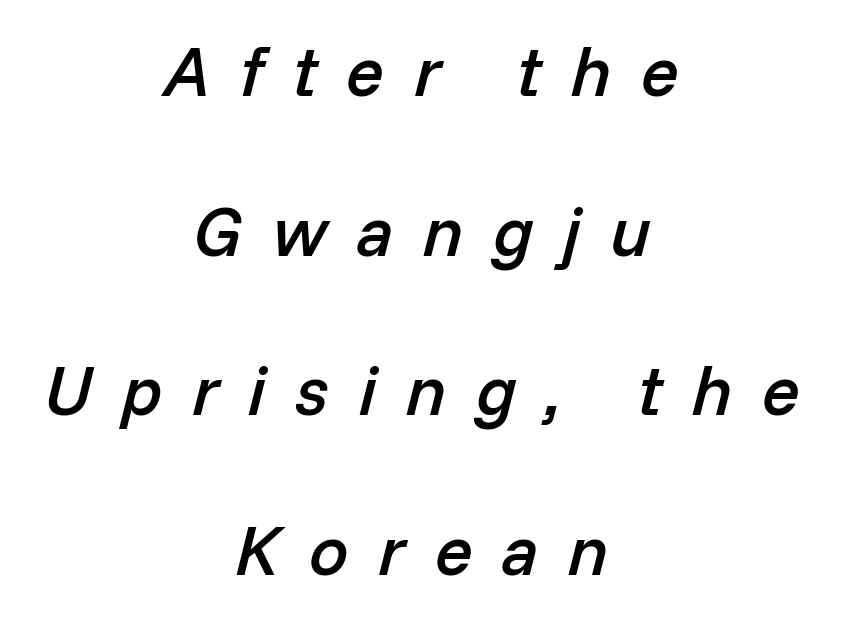
{"italic": "yes", "lean": "right", "slant_degrees": 14, "bold": "semi", "weight": "semibold", "width": "normal", "stroke_contrast": "low", "x_height": "medium", "monospaced": "no", "underline": "no", "align": "center", "line_spacing": "loose", "line_spacing_ratio": 2.28, "letter_spacing": "wide", "letter_spacing_em": 0.42, "glyph_px": 70}
